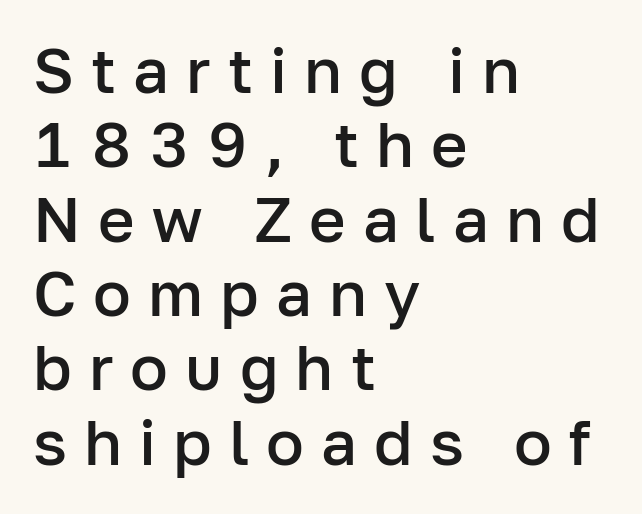
Q: Is the text bold? A: Semi-bold.
Q: Is the text italic (slanted)? A: No, it is upright.
Q: Is the typeface a serif or a sans-serif typeface? A: Sans-serif.
Q: Is the text underlined? A: No.
Q: How is the paragraph aligned? A: Left-aligned.
Q: Is the spacing between letters normal or unusually wide? A: Unusually wide.
Q: Width (condensed, normal, or wide)? A: Normal.
Q: Stroke contrast? A: Low.
Q: x-height? A: Medium.
Q: Monospaced? A: No.
